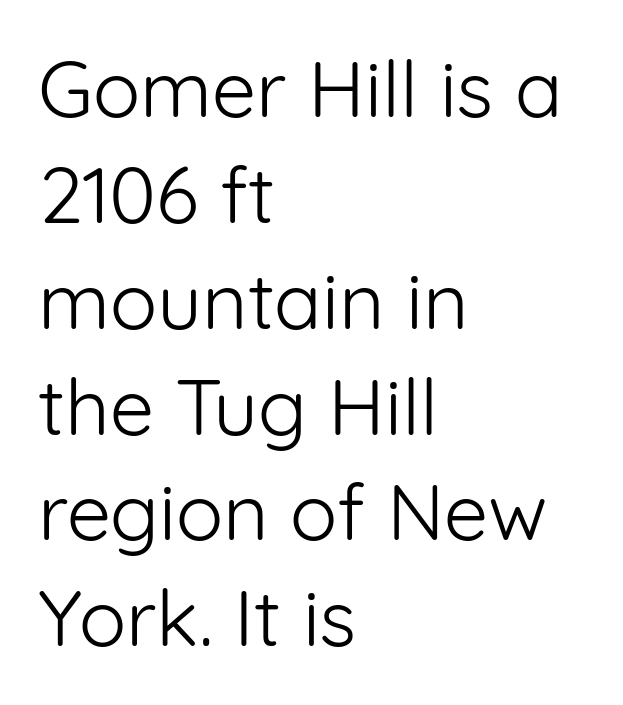
{"serif": "no", "italic": "no", "bold": "no", "weight": "light", "width": "normal", "stroke_contrast": "low", "x_height": "medium", "monospaced": "no", "underline": "no", "align": "left", "line_spacing": "normal", "line_spacing_ratio": 1.34, "letter_spacing": "normal", "letter_spacing_em": 0.0, "glyph_px": 79}
